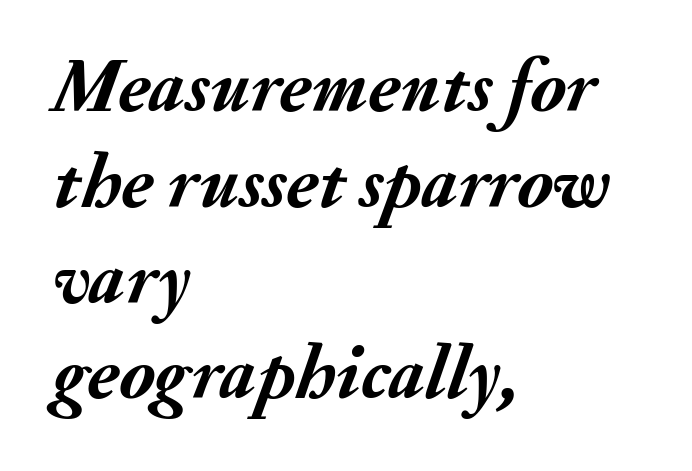
The image shows 76 px semibold type, italic (leaning right); set left-aligned, normal line spacing (1.26x), normal letter spacing, not underlined; medium stroke contrast and a small x-height.
